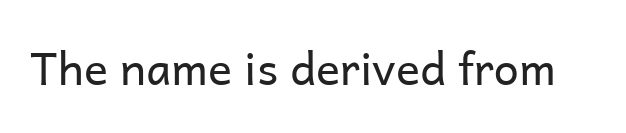
The image shows 45 px regular-weight sans-serif type, upright; set normal letter spacing, not underlined; low stroke contrast and a medium x-height.
